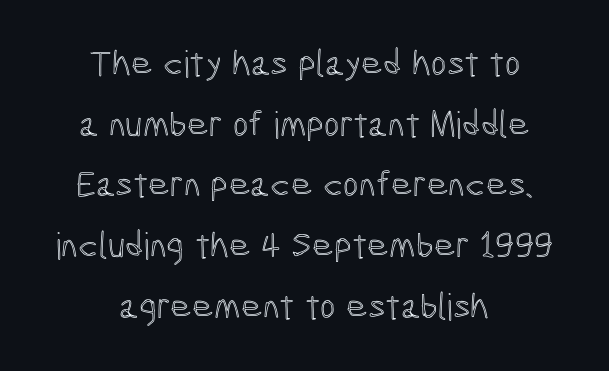
{"italic": "no", "width": "condensed", "x_height": "medium", "monospaced": "no", "underline": "no", "align": "center", "line_spacing": "normal", "line_spacing_ratio": 1.64, "letter_spacing": "normal", "letter_spacing_em": 0.0, "glyph_px": 37}
